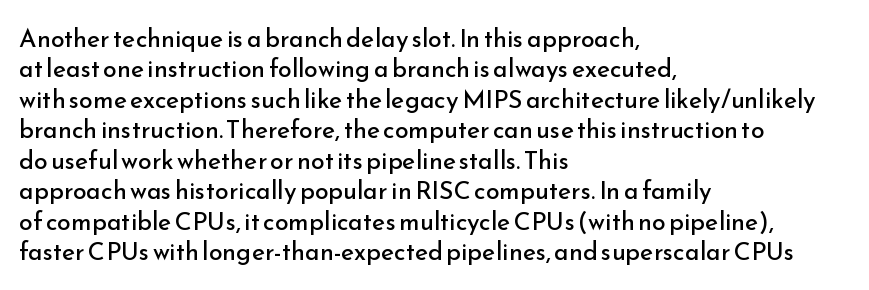
{"italic": "no", "bold": "no", "underline": "no", "align": "left", "line_spacing_ratio": 1.22, "letter_spacing": "normal", "letter_spacing_em": 0.0, "glyph_px": 25}
